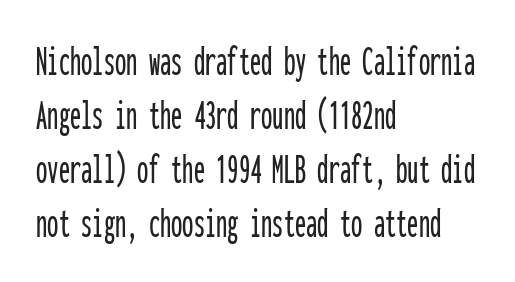
{"serif": "no", "italic": "no", "width": "condensed", "stroke_contrast": "low", "x_height": "medium", "monospaced": "yes", "underline": "no", "align": "left", "line_spacing_ratio": 1.2, "letter_spacing": "normal", "letter_spacing_em": 0.0, "glyph_px": 45}
